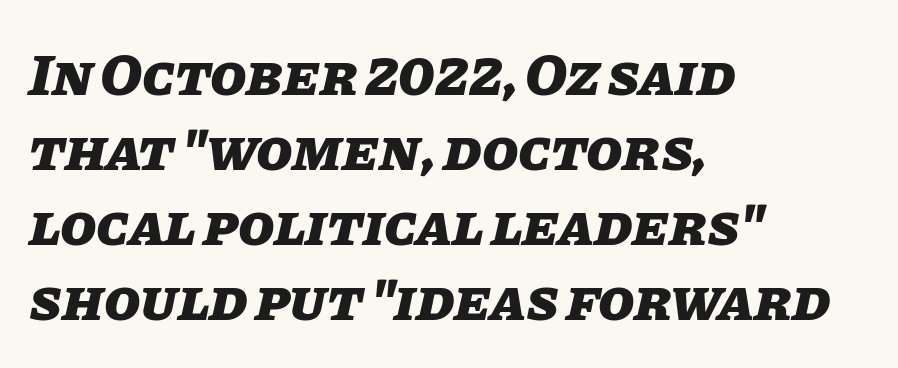
The image shows 59 px heavy type, italic (leaning right); set left-aligned, normal line spacing (1.27x), normal letter spacing, not underlined; low stroke contrast and a large x-height.
